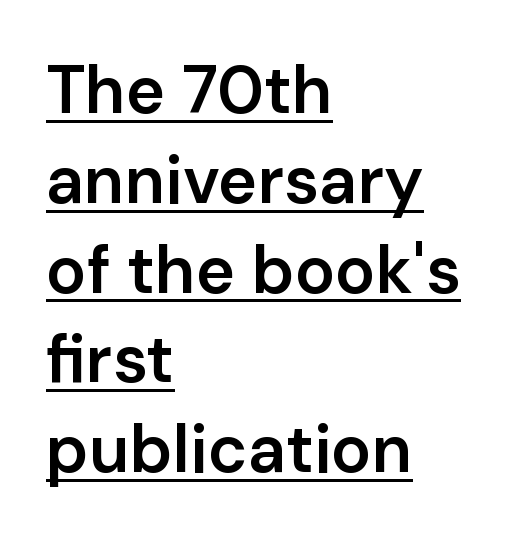
{"serif": "no", "italic": "no", "bold": "semi", "weight": "semibold", "width": "normal", "stroke_contrast": "low", "x_height": "medium", "monospaced": "no", "underline": "yes", "align": "left", "line_spacing": "normal", "line_spacing_ratio": 1.34, "letter_spacing": "normal", "letter_spacing_em": 0.0, "glyph_px": 67}
